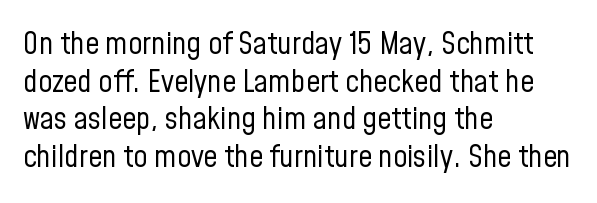
The image shows 31 px regular-weight, condensed sans-serif type, upright; set left-aligned, line spacing 1.21x, normal letter spacing, not underlined; low stroke contrast and a medium x-height.
